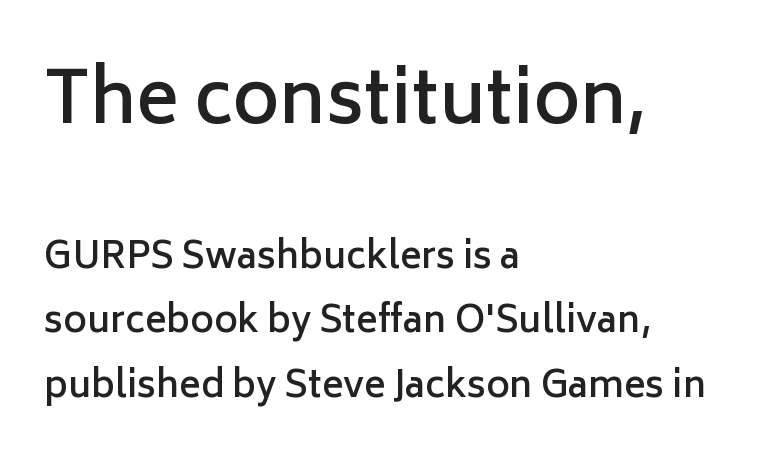
{"serif": "no", "italic": "no", "bold": "semi", "weight": "semibold", "width": "normal", "stroke_contrast": "low", "x_height": "medium", "monospaced": "no", "underline": "no", "align": "left", "line_spacing_ratio": 1.79, "letter_spacing": "normal", "letter_spacing_em": 0.0, "larger_block": "first", "size_ratio": 1.97, "glyph_px": 71}
